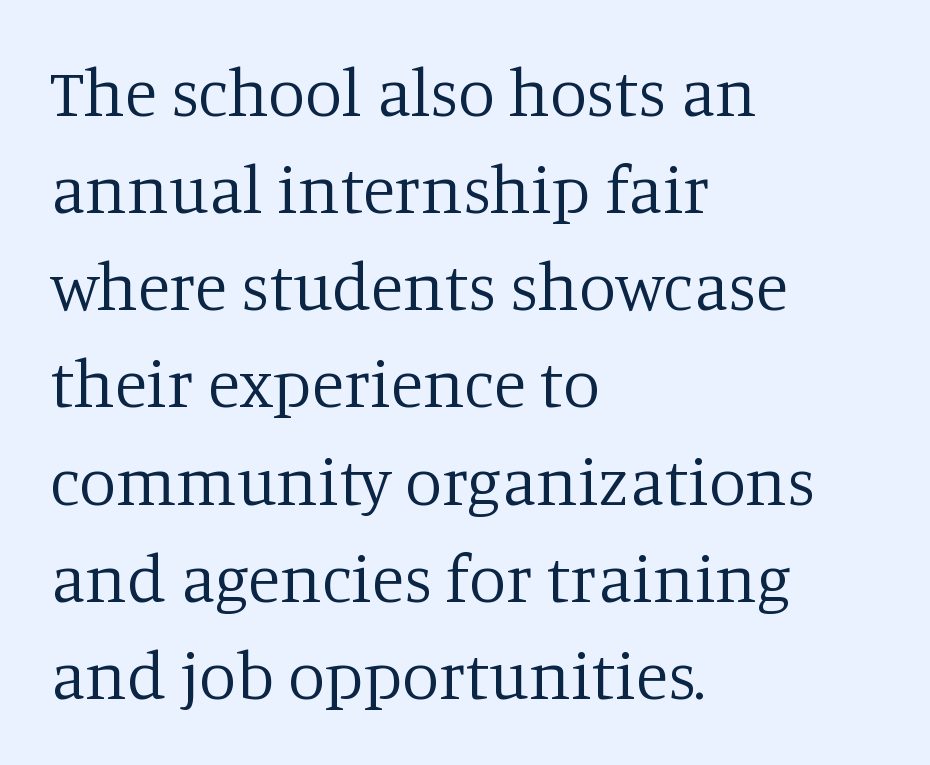
Where is the straight margin? On the left. Each word holds together tightly as a unit, with standard inter-letter gaps. Tall strokes in this sample are plumb rather than angled. Think of a printed novel: that variable character pitch is what you see here. Beneath every word, the page is bare.
